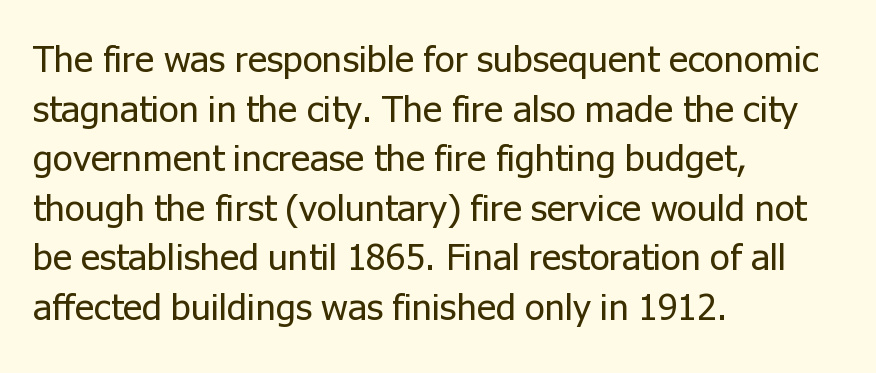
{"serif": "no", "italic": "no", "bold": "no", "weight": "regular", "width": "normal", "stroke_contrast": "low", "x_height": "medium", "monospaced": "no", "underline": "no", "align": "left", "line_spacing": "normal", "line_spacing_ratio": 1.34, "letter_spacing": "normal", "letter_spacing_em": 0.0, "glyph_px": 37}
